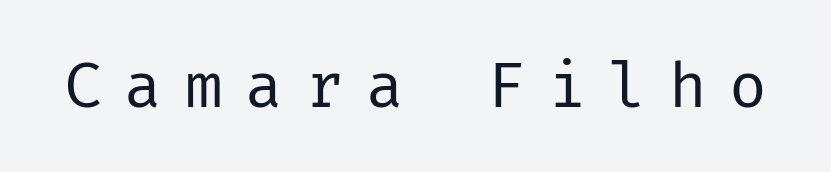
{"serif": "no", "italic": "no", "bold": "no", "weight": "regular", "width": "normal", "stroke_contrast": "low", "x_height": "medium", "underline": "no", "letter_spacing": "wide", "letter_spacing_em": 0.36, "glyph_px": 63}
